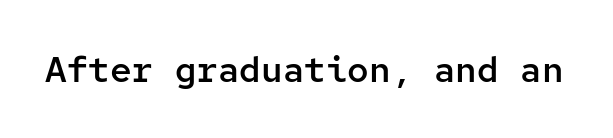
Q: Is the text bold? A: Semi-bold.
Q: Is the text italic (slanted)? A: No, it is upright.
Q: Is the typeface a serif or a sans-serif typeface? A: Sans-serif.
Q: Is the text underlined? A: No.
Q: Is the spacing between letters normal or unusually wide? A: Normal.
Q: Width (condensed, normal, or wide)? A: Normal.
Q: Stroke contrast? A: Low.
Q: x-height? A: Medium.
Q: Monospaced? A: Yes.
